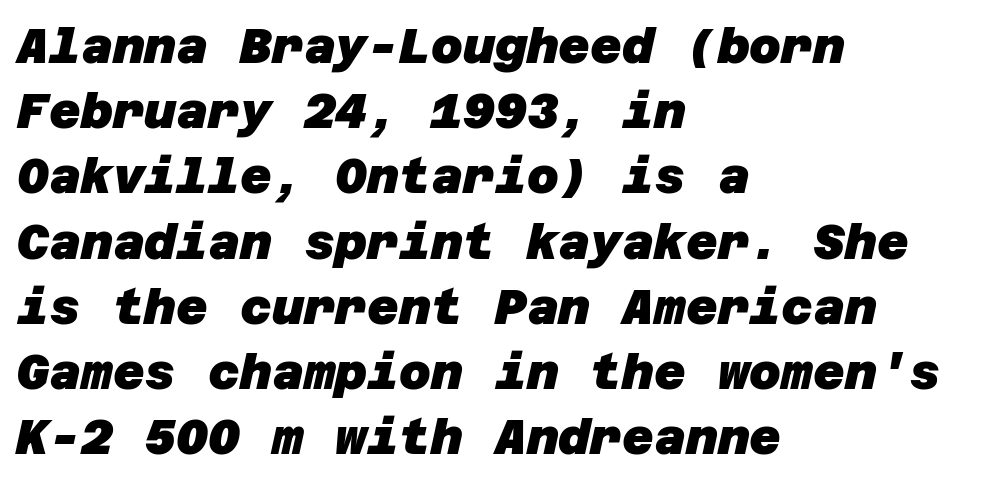
Q: Is the text bold? A: Yes.
Q: Is the typeface a serif or a sans-serif typeface? A: Sans-serif.
Q: Is the text underlined? A: No.
Q: How is the paragraph aligned? A: Left-aligned.
Q: Is the spacing between letters normal or unusually wide? A: Normal.
Q: Is the spacing between lines tight, normal or loose? A: Normal.
Q: Width (condensed, normal, or wide)? A: Normal.
Q: Stroke contrast? A: Low.
Q: x-height? A: Large.
